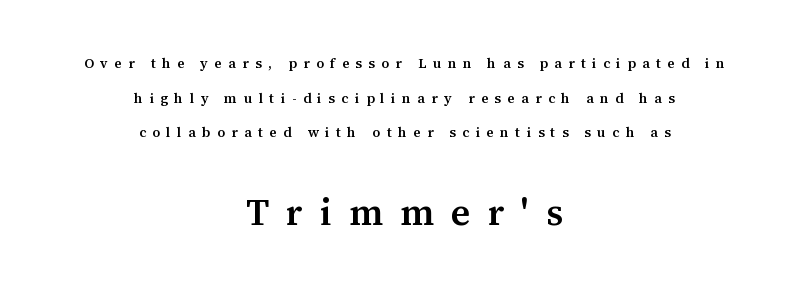
The image shows 37 px semibold serif type, upright; set centered, loose line spacing (2.47x), unusually wide letter spacing (+0.46 em), not underlined; the second (bottom) block is 2.64x larger; medium stroke contrast and a medium x-height.
